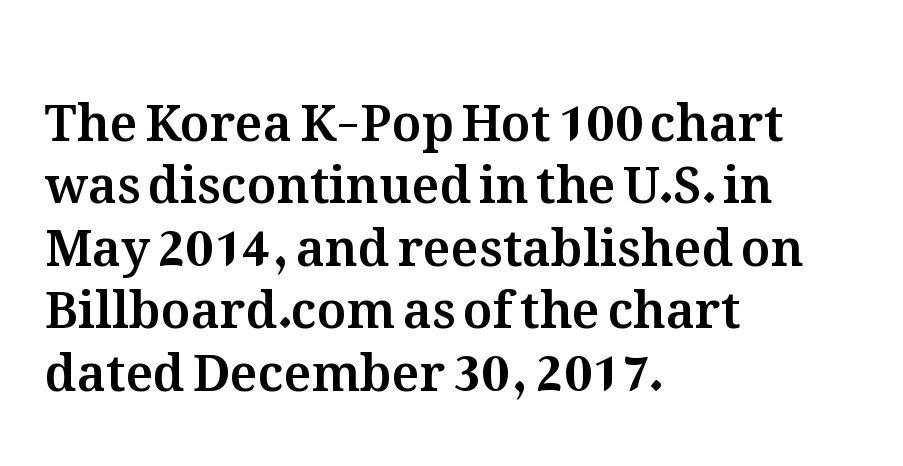
The image shows 50 px text type, upright; set left-aligned, normal line spacing (1.25x), normal letter spacing, not underlined; medium stroke contrast and a medium x-height.
